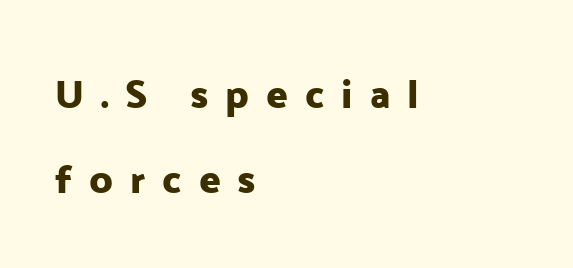
The image shows 40 px sans-serif type, upright; set left-aligned, loose line spacing (2.12x), unusually wide letter spacing (+0.42 em), not underlined; low stroke contrast and a medium x-height.
